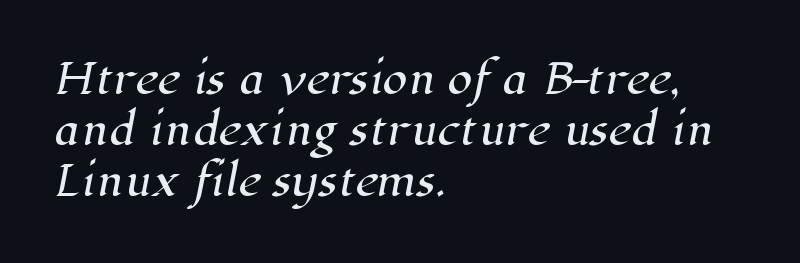
The image shows 40 px serif type; set left-aligned, normal line spacing (1.28x), normal letter spacing, not underlined; high stroke contrast and a medium x-height.
